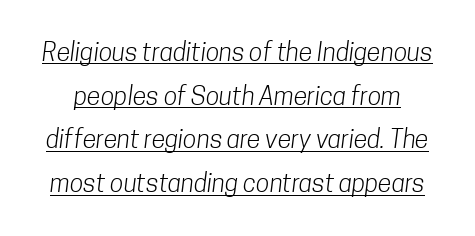
Unbolded letterforms with no extra heft. Notice how a bar underscores the lettering throughout. The letterforms sit shoulder to shoulder at normal distance.
